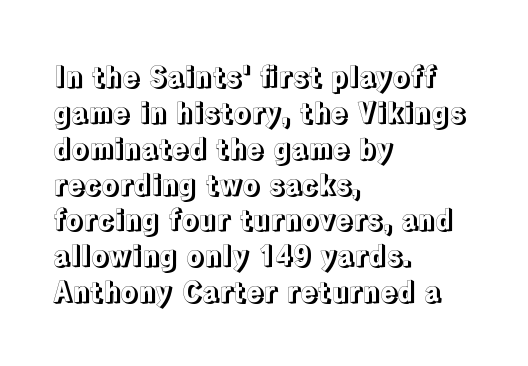
This sample keeps an unexceptional amount of space between lines. Each letter keeps its own natural width here, so spacing adapts to shape. A bare baseline throughout the passage. In terms of posture, this sample is upright. Tracking here is standard; glyphs follow each other at the usual distance.
